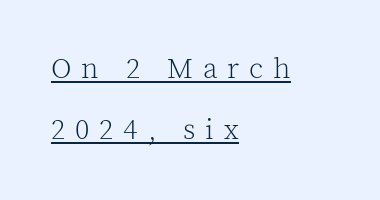
Q: Is the text bold? A: No.
Q: Is the text italic (slanted)? A: No, it is upright.
Q: Is the typeface a serif or a sans-serif typeface? A: Serif.
Q: Is the text underlined? A: Yes.
Q: How is the paragraph aligned? A: Left-aligned.
Q: Is the spacing between letters normal or unusually wide? A: Unusually wide.
Q: Is the spacing between lines tight, normal or loose? A: Loose.
Q: Width (condensed, normal, or wide)? A: Normal.
Q: x-height? A: Medium.
Q: Monospaced? A: No.
